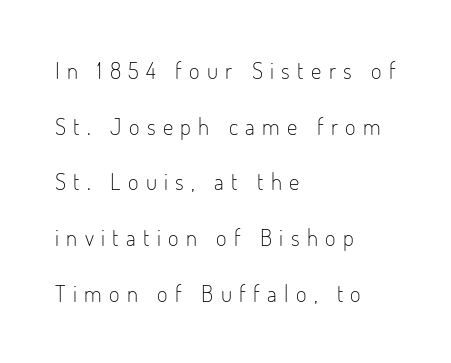
Q: Is the text bold? A: No.
Q: Is the text italic (slanted)? A: No, it is upright.
Q: Is the text underlined? A: No.
Q: How is the paragraph aligned? A: Left-aligned.
Q: Is the spacing between letters normal or unusually wide? A: Unusually wide.
Q: Is the spacing between lines tight, normal or loose? A: Loose.
